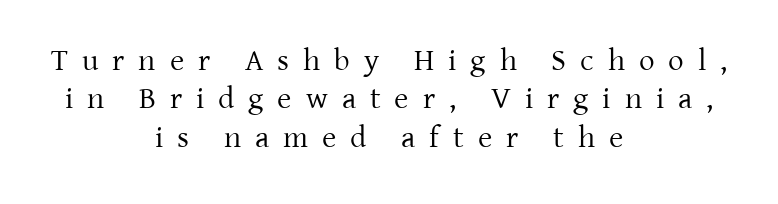
{"serif": "yes", "italic": "no", "bold": "no", "weight": "regular", "width": "normal", "stroke_contrast": "low", "x_height": "medium", "monospaced": "no", "underline": "no", "align": "center", "line_spacing_ratio": 1.24, "letter_spacing": "wide", "letter_spacing_em": 0.45, "glyph_px": 31}
